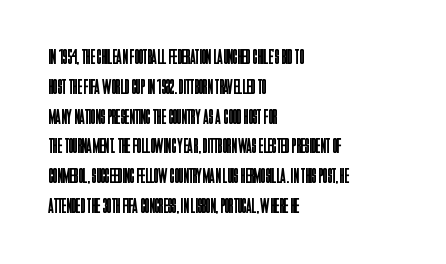
The image shows 21 px text type, upright; set left-aligned, normal line spacing (1.42x), normal letter spacing, not underlined.
